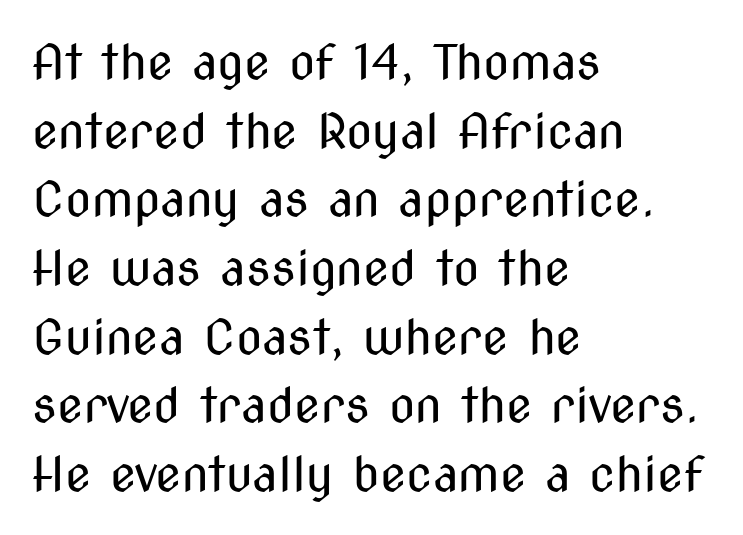
Q: Is the text bold? A: No.
Q: Is the text italic (slanted)? A: No, it is upright.
Q: Is the typeface a serif or a sans-serif typeface? A: Sans-serif.
Q: Is the text underlined? A: No.
Q: How is the paragraph aligned? A: Left-aligned.
Q: Is the spacing between letters normal or unusually wide? A: Normal.
Q: Is the spacing between lines tight, normal or loose? A: Normal.
Q: Width (condensed, normal, or wide)? A: Condensed.
Q: Stroke contrast? A: Medium.
Q: x-height? A: Medium.
Q: Monospaced? A: No.
